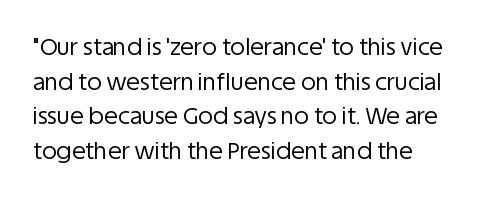
Italic: no, the glyphs are upright roman. A clean baseline with only descenders dipping below it. Caption: face not bold, strokes unweighted. Regular leading.
